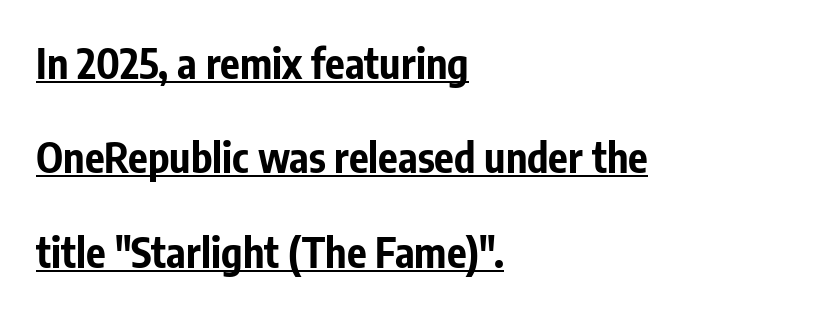
The image shows 41 px bold, condensed sans-serif type, upright; set left-aligned, loose line spacing (2.3x), normal letter spacing, underlined; low stroke contrast and a medium x-height.
